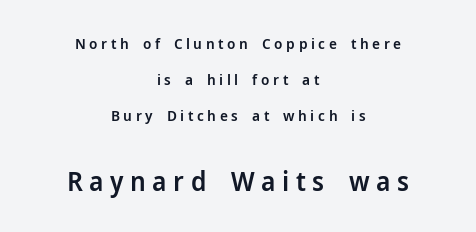
Q: Is the text bold? A: Semi-bold.
Q: Is the text italic (slanted)? A: No, it is upright.
Q: Is the text underlined? A: No.
Q: How is the paragraph aligned? A: Centered.
Q: Is the spacing between letters normal or unusually wide? A: Unusually wide.
Q: Is the spacing between lines tight, normal or loose? A: Loose.
Q: Which block of text is set in a larger size, the first (top) or the second (bottom)? A: The second (bottom) one.
